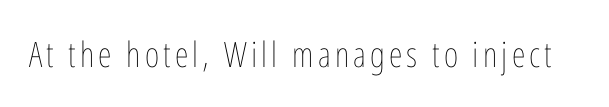
Q: Is the text bold? A: No.
Q: Is the text italic (slanted)? A: No, it is upright.
Q: Is the text underlined? A: No.
Q: Width (condensed, normal, or wide)? A: Condensed.
Q: Stroke contrast? A: Low.
Q: x-height? A: Medium.
Q: Monospaced? A: No.
